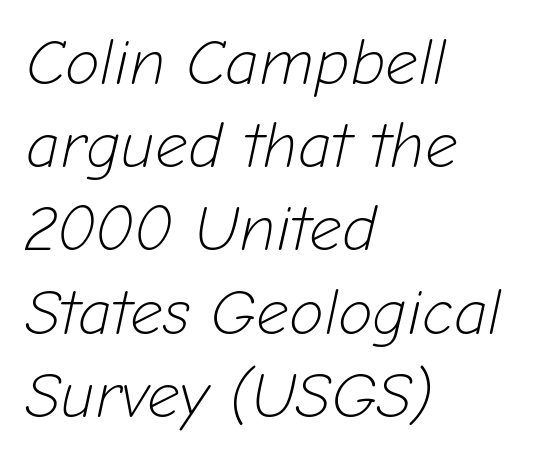
The image shows 64 px light type, italic (leaning right); set left-aligned, normal line spacing (1.3x), normal letter spacing, not underlined; low stroke contrast and a medium x-height.
